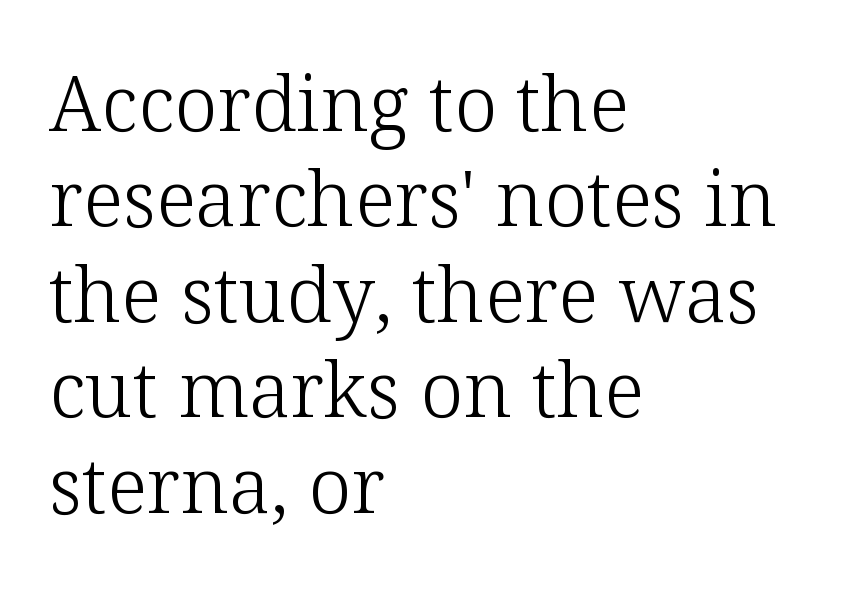
Q: Is the text bold? A: No.
Q: Is the text italic (slanted)? A: No, it is upright.
Q: Is the typeface a serif or a sans-serif typeface? A: Serif.
Q: Is the text underlined? A: No.
Q: How is the paragraph aligned? A: Left-aligned.
Q: Is the spacing between letters normal or unusually wide? A: Normal.
Q: Width (condensed, normal, or wide)? A: Normal.
Q: Stroke contrast? A: Low.
Q: x-height? A: Medium.
Q: Monospaced? A: No.
